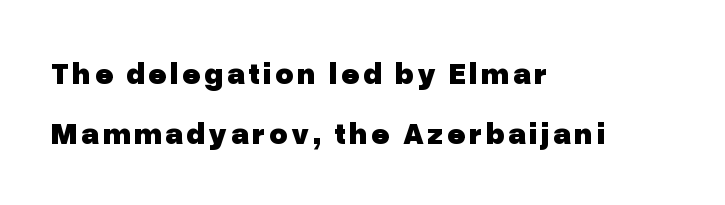
The designer went with a sans here, leaving each stem footless. Is this a fixed-width face? No — the glyphs have proportional, varying widths. Heavy, bold letterforms. Leading is clearly above the norm, producing a sparse column.
